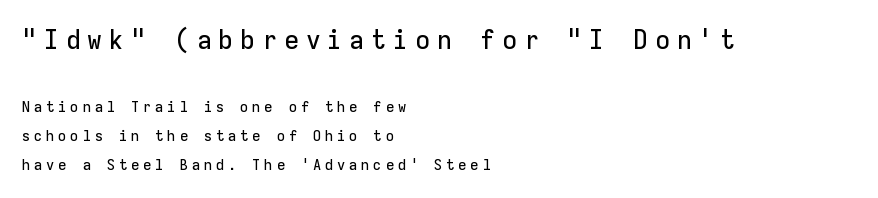
Vertically, the passage feels expansive, rows floating well apart. What stands out about the letter spacing? Its width — letters are far apart. Size contrast runs from large at the top to small at the bottom. Line starts are locked; line ends wander.
